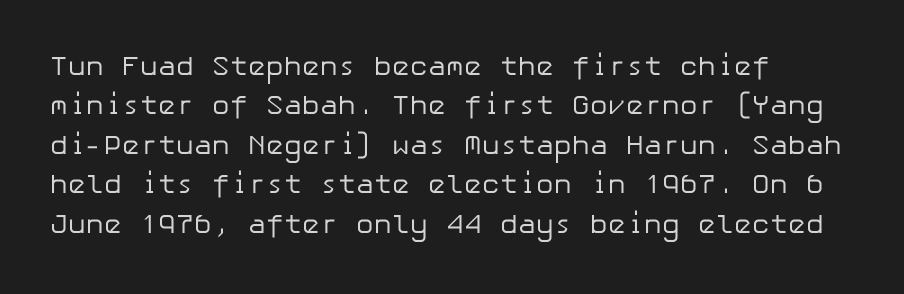
{"italic": "no", "bold": "no", "underline": "no", "line_spacing": "normal", "line_spacing_ratio": 1.46, "letter_spacing": "normal", "letter_spacing_em": 0.0, "glyph_px": 27}
